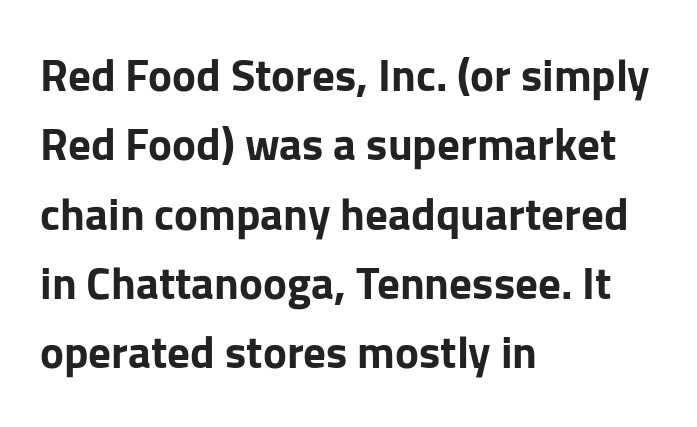
Q: Is the text bold? A: Yes.
Q: Is the text italic (slanted)? A: No, it is upright.
Q: Is the typeface a serif or a sans-serif typeface? A: Sans-serif.
Q: Is the text underlined? A: No.
Q: How is the paragraph aligned? A: Left-aligned.
Q: Is the spacing between letters normal or unusually wide? A: Normal.
Q: Is the spacing between lines tight, normal or loose? A: Normal.
Q: Width (condensed, normal, or wide)? A: Normal.
Q: Stroke contrast? A: Low.
Q: x-height? A: Medium.
Q: Monospaced? A: No.
